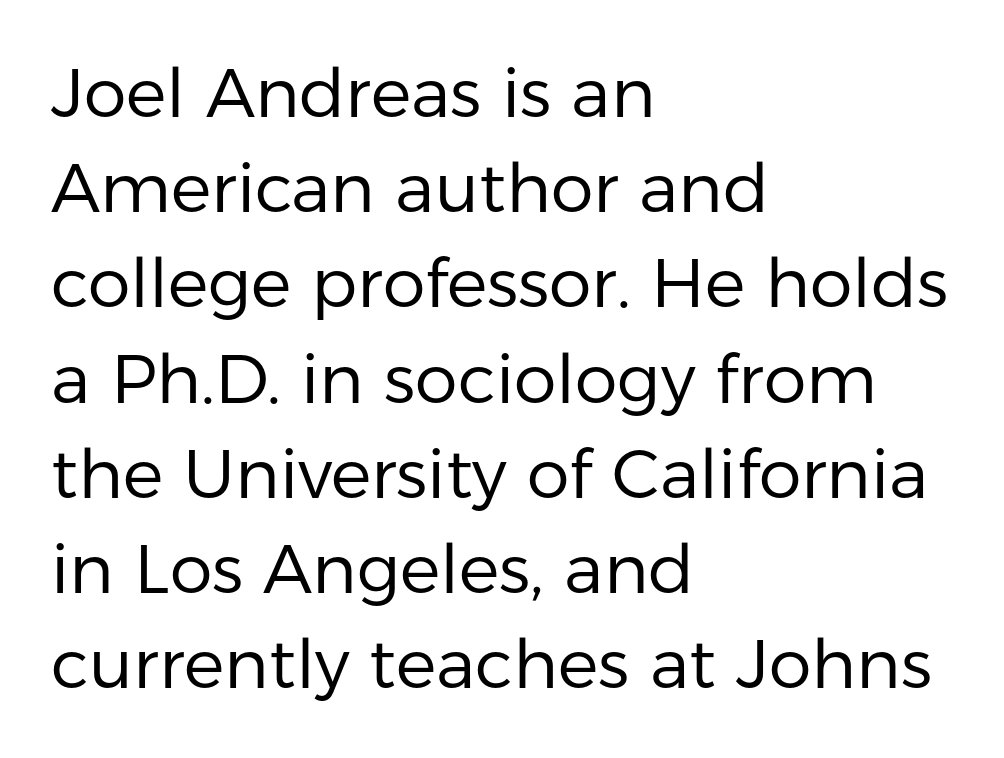
{"serif": "no", "italic": "no", "bold": "no", "weight": "regular", "width": "normal", "stroke_contrast": "low", "x_height": "medium", "monospaced": "no", "underline": "no", "align": "left", "line_spacing": "normal", "line_spacing_ratio": 1.4, "letter_spacing": "normal", "letter_spacing_em": 0.0, "glyph_px": 68}
